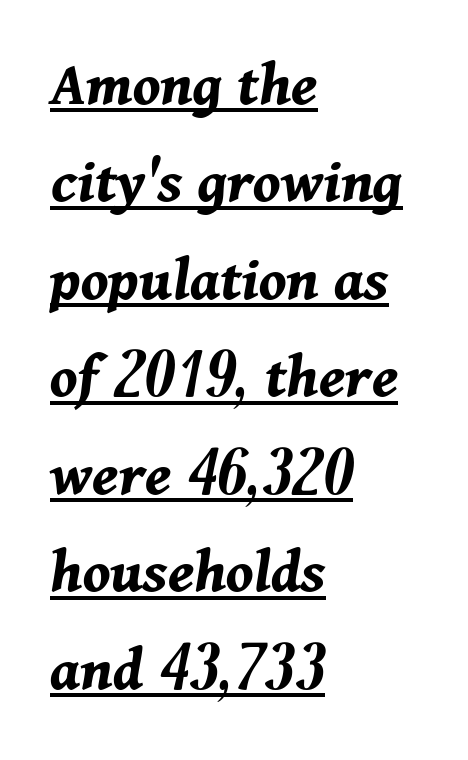
Q: Is the text bold? A: Yes.
Q: Is the text italic (slanted)? A: Yes, it leans right by about 11 degrees.
Q: Is the text underlined? A: Yes.
Q: How is the paragraph aligned? A: Left-aligned.
Q: Is the spacing between letters normal or unusually wide? A: Normal.
Q: Is the spacing between lines tight, normal or loose? A: Normal.
Q: Width (condensed, normal, or wide)? A: Normal.
Q: Stroke contrast? A: Medium.
Q: x-height? A: Medium.
Q: Monospaced? A: No.
